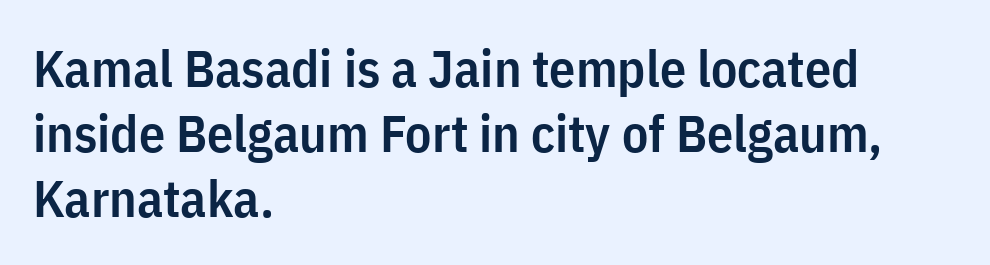
The image shows 52 px semibold, condensed sans-serif type, upright; set left-aligned, normal line spacing (1.25x), normal letter spacing, not underlined; low stroke contrast and a medium x-height.
